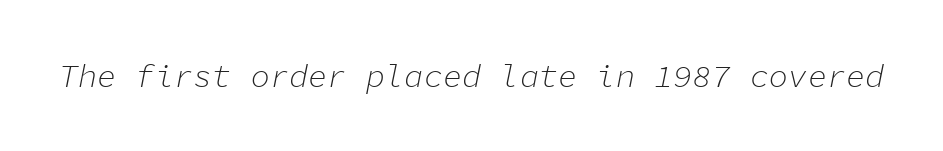
The letters march in equal steps, a hallmark of fixed-pitch type. Bare-footed words on every line. Spacing between characters is what you'd get straight out of the box. The passage shown is not bold in any degree. Looking at the ascenders, they clearly lean.
